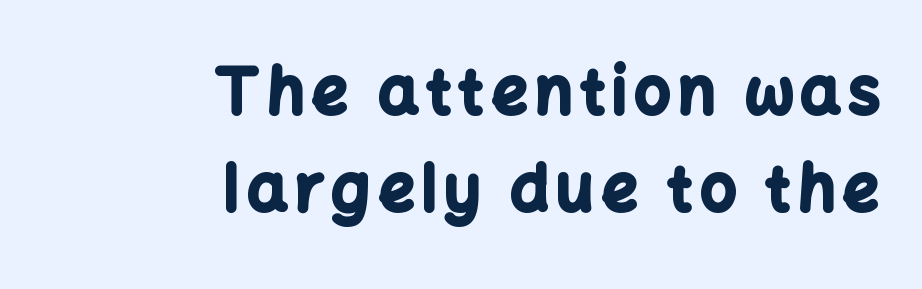
{"serif": "no", "italic": "no", "bold": "yes", "weight": "bold", "width": "normal", "stroke_contrast": "low", "x_height": "medium", "monospaced": "no", "underline": "no", "align": "right", "line_spacing": "normal", "line_spacing_ratio": 1.54, "glyph_px": 63}
